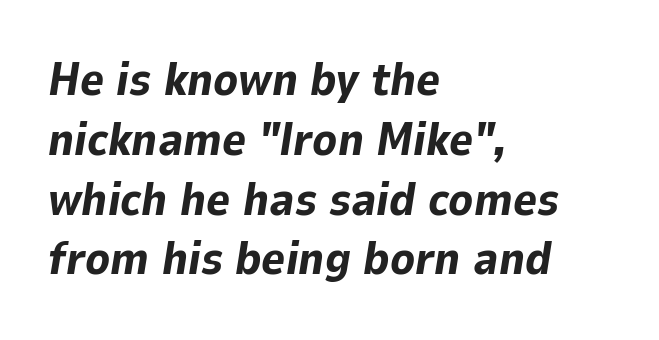
{"italic": "yes", "lean": "right", "slant_degrees": 9, "bold": "yes", "weight": "bold", "width": "normal", "stroke_contrast": "low", "x_height": "medium", "monospaced": "no", "underline": "no", "align": "left", "line_spacing": "normal", "line_spacing_ratio": 1.3, "letter_spacing": "normal", "letter_spacing_em": 0.0, "glyph_px": 46}
